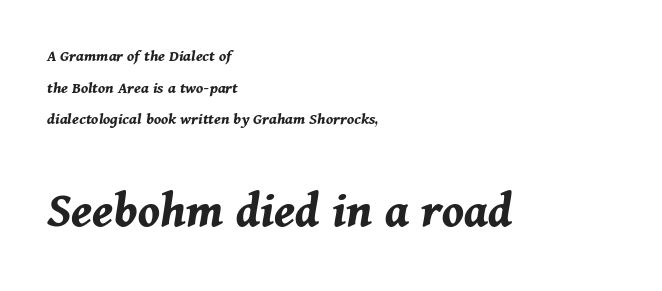
The following chunk of copy outweighs the initial chunk in type size. Honestly, the letter spacing is just normal — you wouldn't notice it. These lines were composed using italics. Varying glyph widths throughout — classic text-font behaviour. The strokes are fattened all the way to bold.
